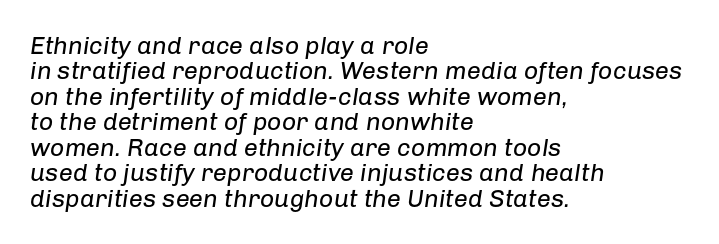
Q: Is the text bold? A: No.
Q: Is the text italic (slanted)? A: Yes, it leans right by about 8 degrees.
Q: Is the text underlined? A: No.
Q: How is the paragraph aligned? A: Left-aligned.
Q: Is the spacing between letters normal or unusually wide? A: Normal.
Q: Is the spacing between lines tight, normal or loose? A: Tight.
